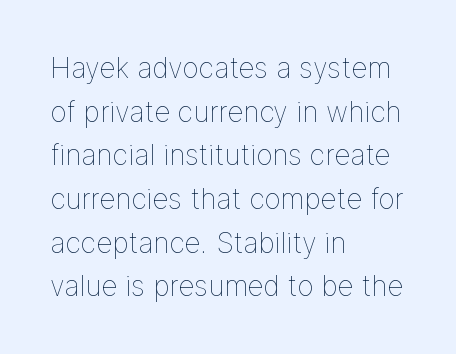
The image shows 28 px thin type, upright; set left-aligned, normal line spacing (1.56x), normal letter spacing, not underlined; low stroke contrast and a medium x-height.
